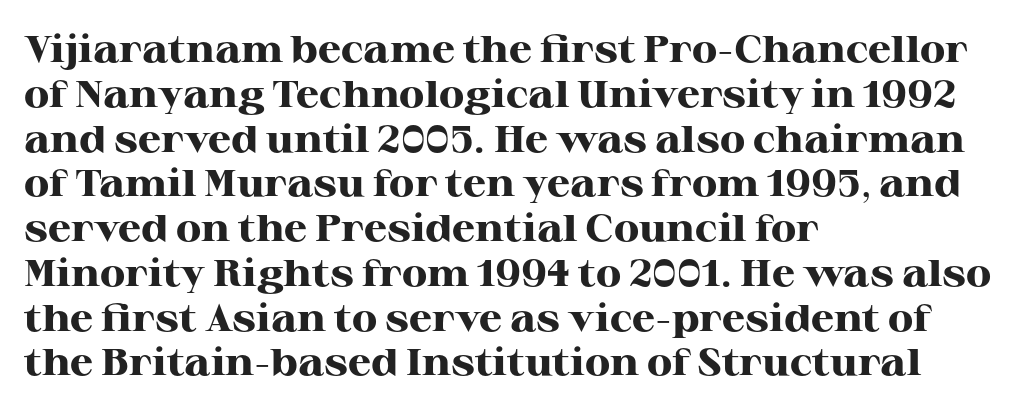
Q: Is the text bold? A: Yes.
Q: Is the text italic (slanted)? A: No, it is upright.
Q: Is the typeface a serif or a sans-serif typeface? A: Serif.
Q: Is the text underlined? A: No.
Q: How is the paragraph aligned? A: Left-aligned.
Q: Is the spacing between letters normal or unusually wide? A: Normal.
Q: Width (condensed, normal, or wide)? A: Wide.
Q: Stroke contrast? A: High.
Q: x-height? A: Medium.
Q: Monospaced? A: No.
